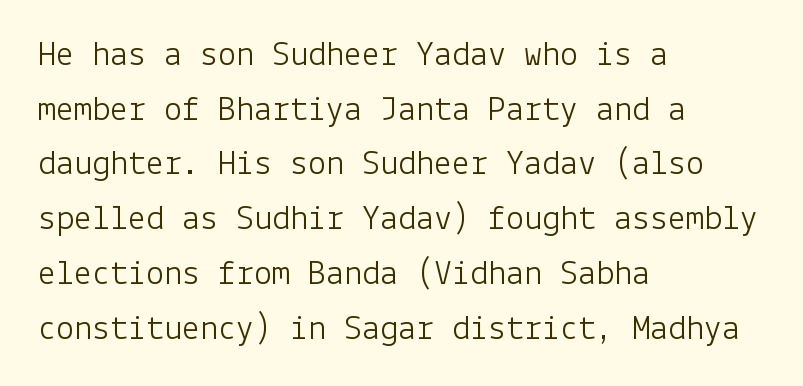
{"serif": "no", "italic": "no", "bold": "no", "weight": "light", "width": "normal", "stroke_contrast": "low", "x_height": "medium", "underline": "no", "align": "left", "line_spacing": "normal", "line_spacing_ratio": 1.52, "letter_spacing": "normal", "letter_spacing_em": 0.0, "glyph_px": 36}
